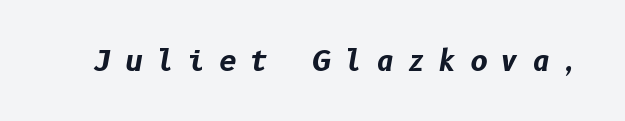
Q: Is the text bold? A: Yes.
Q: Is the text italic (slanted)? A: Yes, it leans right by about 10 degrees.
Q: Is the text underlined? A: No.
Q: Is the spacing between letters normal or unusually wide? A: Unusually wide.
Q: Width (condensed, normal, or wide)? A: Normal.
Q: Stroke contrast? A: Low.
Q: x-height? A: Medium.
